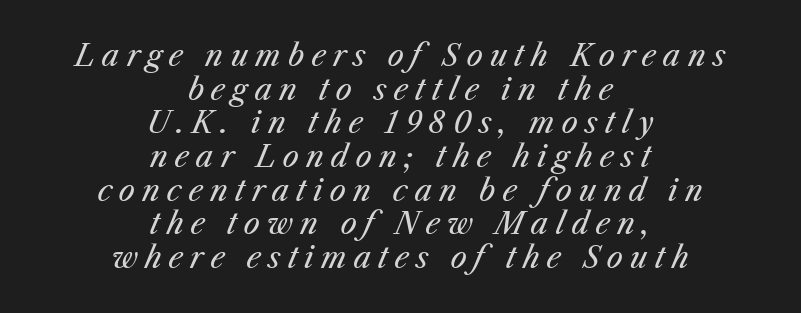
{"italic": "yes", "lean": "right", "slant_degrees": 25, "bold": "no", "weight": "regular", "width": "normal", "stroke_contrast": "medium", "x_height": "medium", "monospaced": "no", "underline": "no", "align": "center", "line_spacing_ratio": 1.16, "letter_spacing": "wide", "letter_spacing_em": 0.24, "glyph_px": 29}
